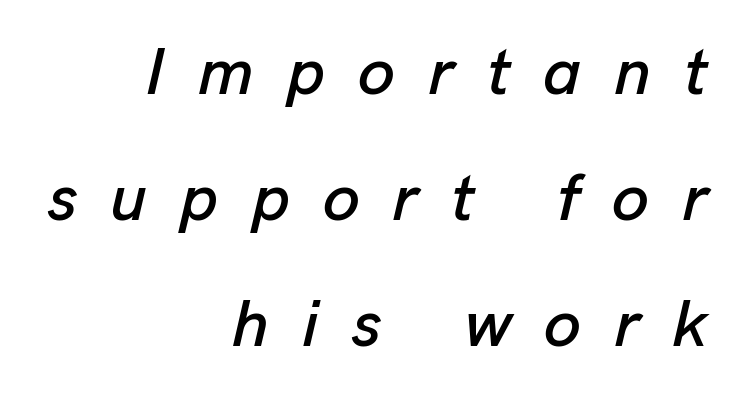
Q: Is the text italic (slanted)? A: Yes, it leans right by about 13 degrees.
Q: Is the text underlined? A: No.
Q: How is the paragraph aligned? A: Right-aligned.
Q: Is the spacing between letters normal or unusually wide? A: Unusually wide.
Q: Is the spacing between lines tight, normal or loose? A: Loose.
Q: Width (condensed, normal, or wide)? A: Normal.
Q: Stroke contrast? A: Low.
Q: x-height? A: Medium.
Q: Monospaced? A: No.
